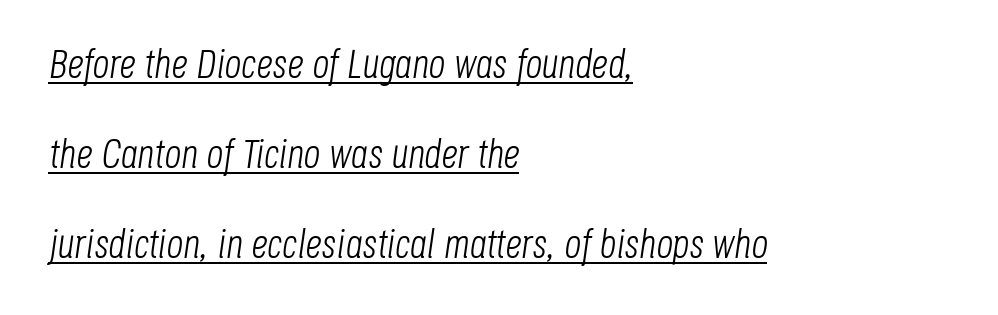
The image shows 41 px light, condensed type, italic (leaning right); set left-aligned, loose line spacing (2.2x), normal letter spacing, underlined; low stroke contrast and a large x-height.
